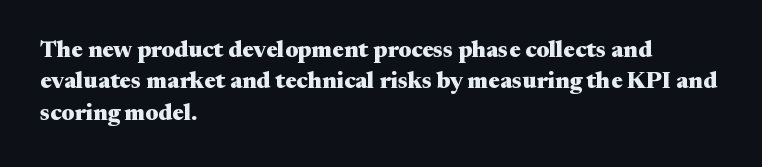
The image shows 23 px bold type, upright; set left-aligned, normal line spacing (1.36x), normal letter spacing, not underlined.
